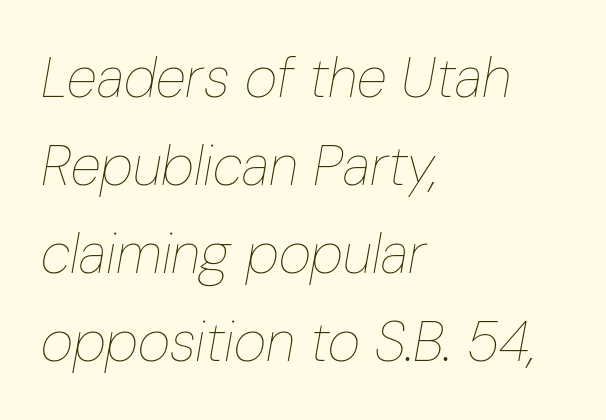
Character widths vary here, with narrow letters taking less room than wide ones. The text carries the slant typical of an italic or oblique font. Underline: absent. There is no visible air inserted between adjacent glyphs.
